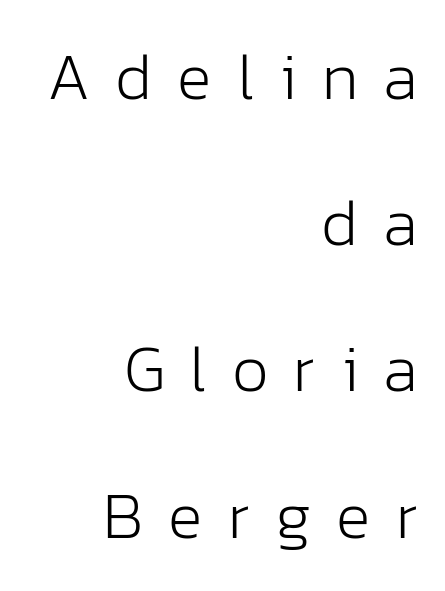
{"serif": "no", "italic": "no", "bold": "no", "weight": "light", "width": "normal", "stroke_contrast": "low", "x_height": "medium", "monospaced": "no", "underline": "no", "align": "right", "line_spacing": "loose", "line_spacing_ratio": 2.25, "letter_spacing": "wide", "letter_spacing_em": 0.39, "glyph_px": 65}
